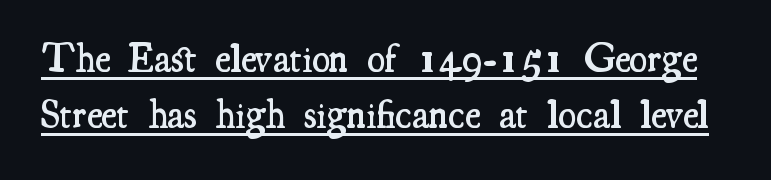
The image shows 41 px semibold, condensed serif type, upright; set normal line spacing (1.36x), normal letter spacing, underlined; medium stroke contrast and a small x-height.
